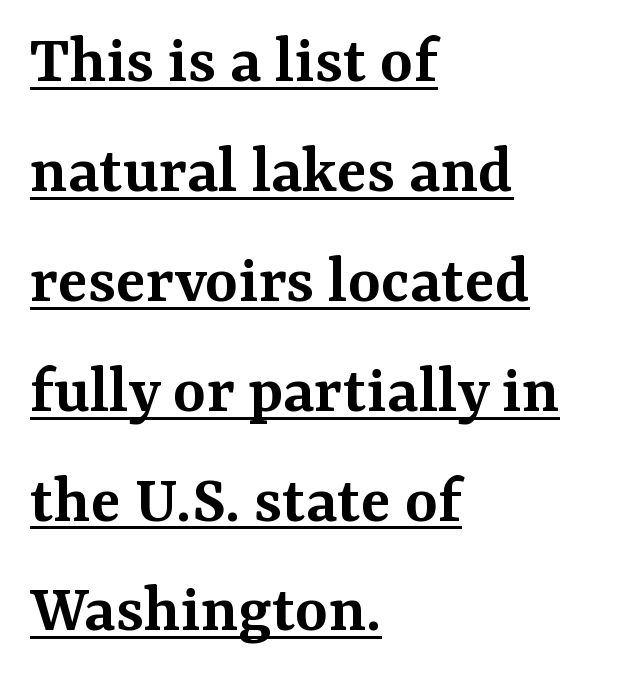
Notice how the stems are strictly vertical — no italics here. Heft: intermediate — a semibold. The typesetter has applied underlining to the passage shown. Alignment: flush left. These lines are rendered in a variable-pitch font.
